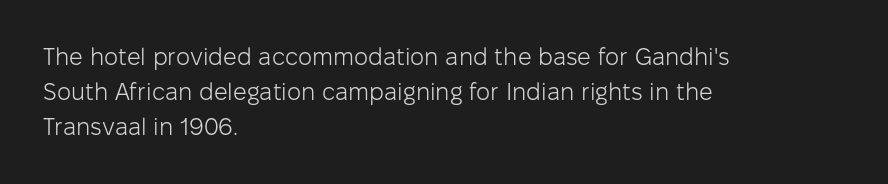
Q: Is the text bold? A: No.
Q: Is the text italic (slanted)? A: No, it is upright.
Q: Is the text underlined? A: No.
Q: How is the paragraph aligned? A: Left-aligned.
Q: Is the spacing between letters normal or unusually wide? A: Normal.
Q: Is the spacing between lines tight, normal or loose? A: Normal.
